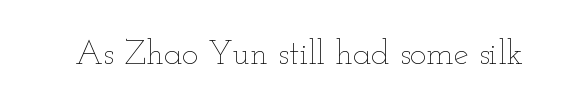
Q: Is the text bold? A: No.
Q: Is the text italic (slanted)? A: No, it is upright.
Q: Is the text underlined? A: No.
Q: Is the spacing between letters normal or unusually wide? A: Normal.
Q: Width (condensed, normal, or wide)? A: Wide.
Q: Stroke contrast? A: Low.
Q: x-height? A: Small.
Q: Monospaced? A: No.
